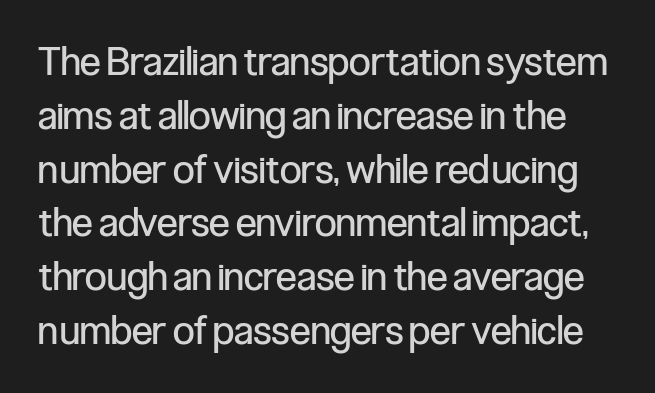
{"serif": "no", "italic": "no", "bold": "no", "weight": "regular", "width": "condensed", "stroke_contrast": "low", "x_height": "medium", "monospaced": "no", "underline": "no", "line_spacing": "normal", "line_spacing_ratio": 1.38, "letter_spacing": "normal", "letter_spacing_em": 0.0, "glyph_px": 39}
